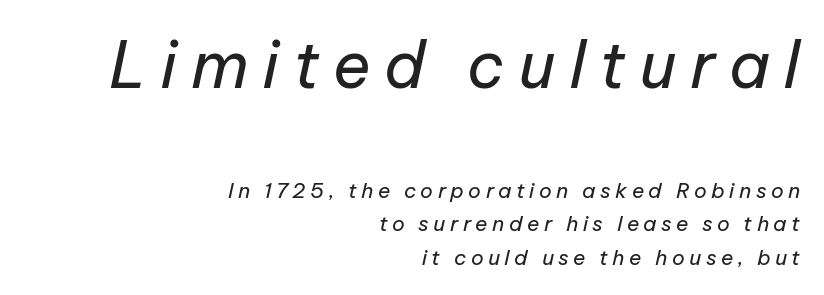
Type without underlining. The face used here is rendered with a markedly widened letterfit. Top chunk: large. Bottom chunk: small. Right-aligned paragraph, ragged on the left.
